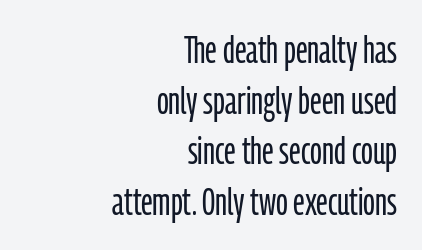
The image shows 39 px light, condensed sans-serif type, upright; set right-aligned, normal line spacing (1.3x), normal letter spacing, not underlined; low stroke contrast and a medium x-height.
